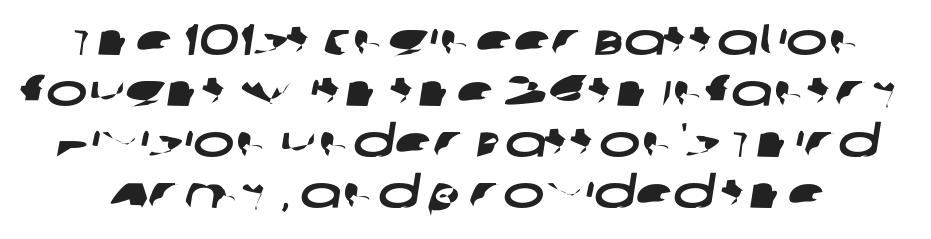
Q: Is the typeface a serif or a sans-serif typeface? A: Sans-serif.
Q: Is the text underlined? A: No.
Q: Is the spacing between letters normal or unusually wide? A: Normal.
Q: Width (condensed, normal, or wide)? A: Wide.
Q: Stroke contrast? A: Low.
Q: x-height? A: Large.
Q: Monospaced? A: No.
